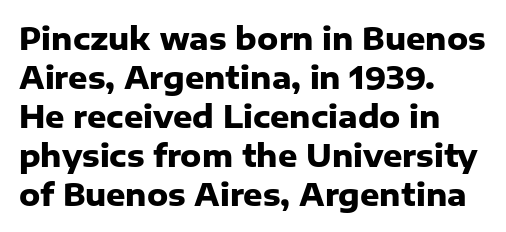
{"serif": "no", "italic": "no", "bold": "yes", "weight": "heavy", "width": "normal", "stroke_contrast": "low", "x_height": "medium", "monospaced": "no", "underline": "no", "align": "left", "line_spacing": "normal", "line_spacing_ratio": 1.3, "letter_spacing": "normal", "letter_spacing_em": 0.0, "glyph_px": 30}
